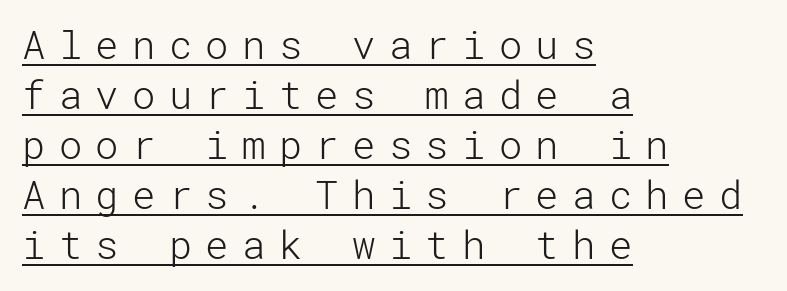
{"serif": "no", "italic": "no", "bold": "no", "weight": "light", "width": "normal", "stroke_contrast": "low", "x_height": "medium", "underline": "yes", "align": "left", "line_spacing": "normal", "line_spacing_ratio": 1.28, "letter_spacing": "wide", "letter_spacing_em": 0.34, "glyph_px": 39}
